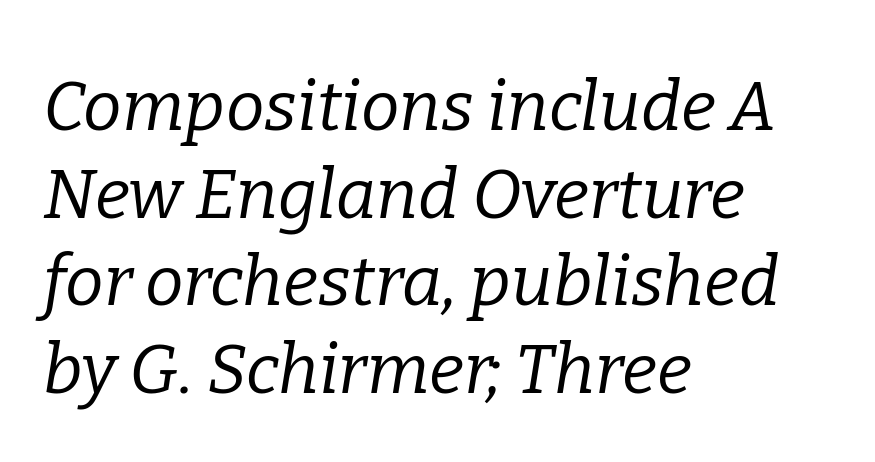
{"serif": "yes", "italic": "yes", "lean": "right", "slant_degrees": 9, "bold": "no", "weight": "regular", "width": "normal", "stroke_contrast": "low", "x_height": "medium", "monospaced": "no", "underline": "no", "align": "left", "line_spacing": "normal", "line_spacing_ratio": 1.27, "letter_spacing": "normal", "letter_spacing_em": 0.0, "glyph_px": 69}
